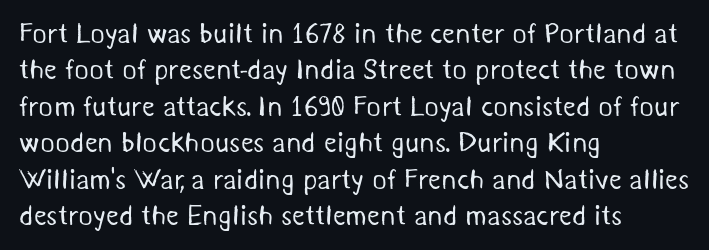
{"serif": "no", "bold": "no", "weight": "regular", "width": "normal", "stroke_contrast": "medium", "x_height": "medium", "monospaced": "no", "underline": "no", "align": "left", "line_spacing": "normal", "line_spacing_ratio": 1.3, "letter_spacing": "normal", "letter_spacing_em": 0.0, "glyph_px": 28}
